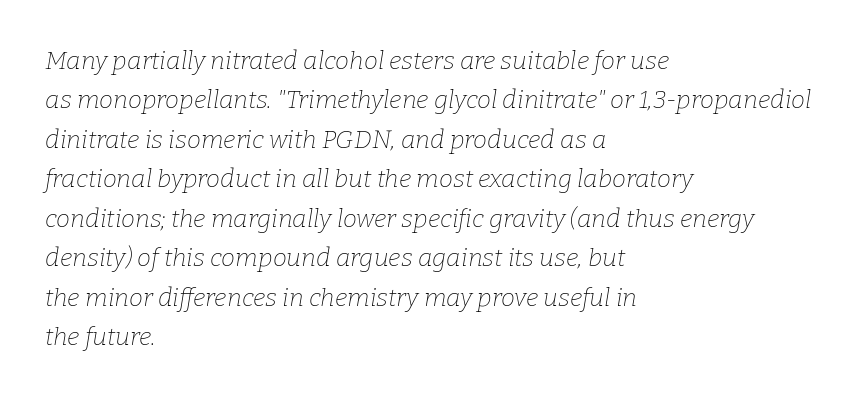
The image shows 25 px text type, italic (leaning right); set left-aligned, normal line spacing (1.58x), normal letter spacing, not underlined.
